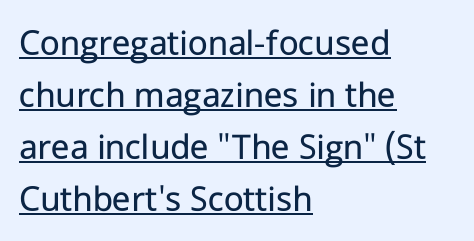
The image shows 38 px regular-weight sans-serif type, upright; set left-aligned, normal line spacing (1.37x), normal letter spacing, underlined; low stroke contrast and a medium x-height.
